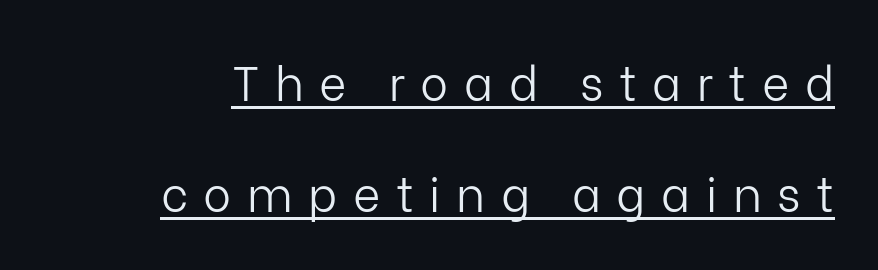
Q: Is the text bold? A: No.
Q: Is the text italic (slanted)? A: No, it is upright.
Q: Is the typeface a serif or a sans-serif typeface? A: Sans-serif.
Q: Is the text underlined? A: Yes.
Q: Is the spacing between letters normal or unusually wide? A: Unusually wide.
Q: Is the spacing between lines tight, normal or loose? A: Loose.
Q: Width (condensed, normal, or wide)? A: Normal.
Q: Stroke contrast? A: Low.
Q: x-height? A: Medium.
Q: Monospaced? A: No.
